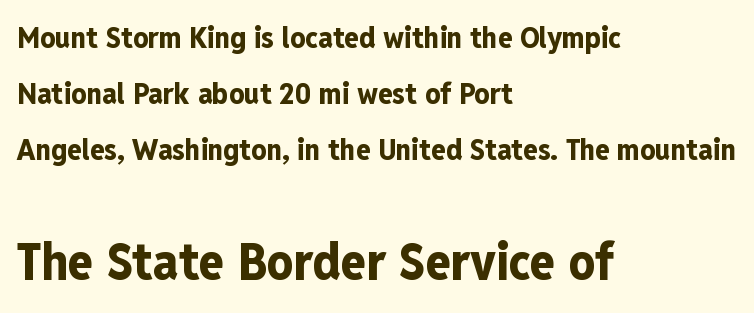
{"serif": "no", "italic": "no", "bold": "yes", "weight": "bold", "width": "condensed", "stroke_contrast": "low", "x_height": "medium", "monospaced": "no", "underline": "no", "align": "left", "line_spacing_ratio": 1.87, "letter_spacing": "normal", "letter_spacing_em": 0.0, "larger_block": "second", "size_ratio": 1.73, "glyph_px": 52}
